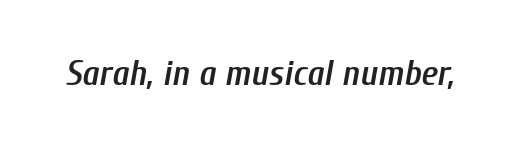
The image shows 36 px semibold, condensed type, italic (leaning right); set normal letter spacing, not underlined; low stroke contrast and a medium x-height.
